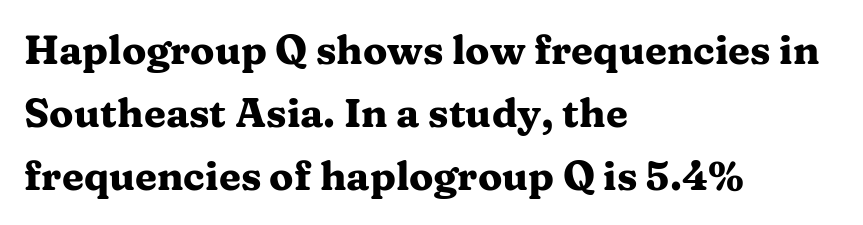
The face used here has the dense, thick strokes of a bold. Nobody touched the tracking dial on this one. Bare-footed words on every line. This sample uses an upright cut, with every glyph sitting square on the baseline. Line starts are locked; line ends wander.
